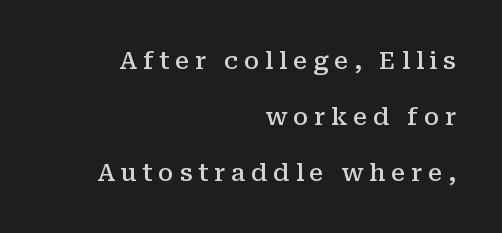
Rows of type keep a wide berth in the vertical direction. In terms of letterspacing, this is a distinctly airy, spread setting. Has an underline been added? It has not. Typeset ragged left — the right edge is the straight one. Stems and bowls a touch heavier than normal — semibold. Every stem runs plumb, perpendicular to the baseline.
